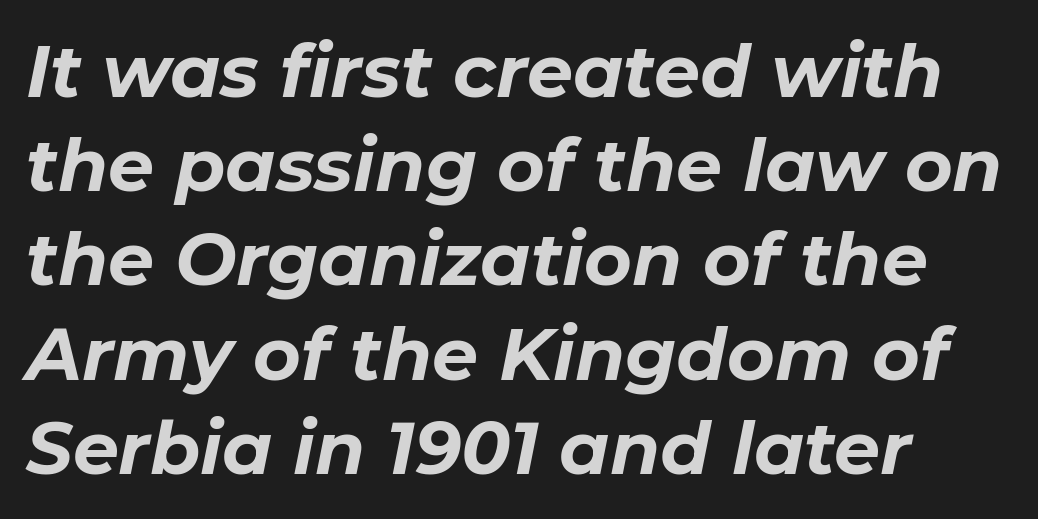
Q: Is the text bold? A: Yes.
Q: Is the text italic (slanted)? A: Yes, it leans right by about 11 degrees.
Q: Is the text underlined? A: No.
Q: How is the paragraph aligned? A: Left-aligned.
Q: Is the spacing between letters normal or unusually wide? A: Normal.
Q: Is the spacing between lines tight, normal or loose? A: Normal.
Q: Width (condensed, normal, or wide)? A: Normal.
Q: Stroke contrast? A: Low.
Q: x-height? A: Medium.
Q: Monospaced? A: No.
